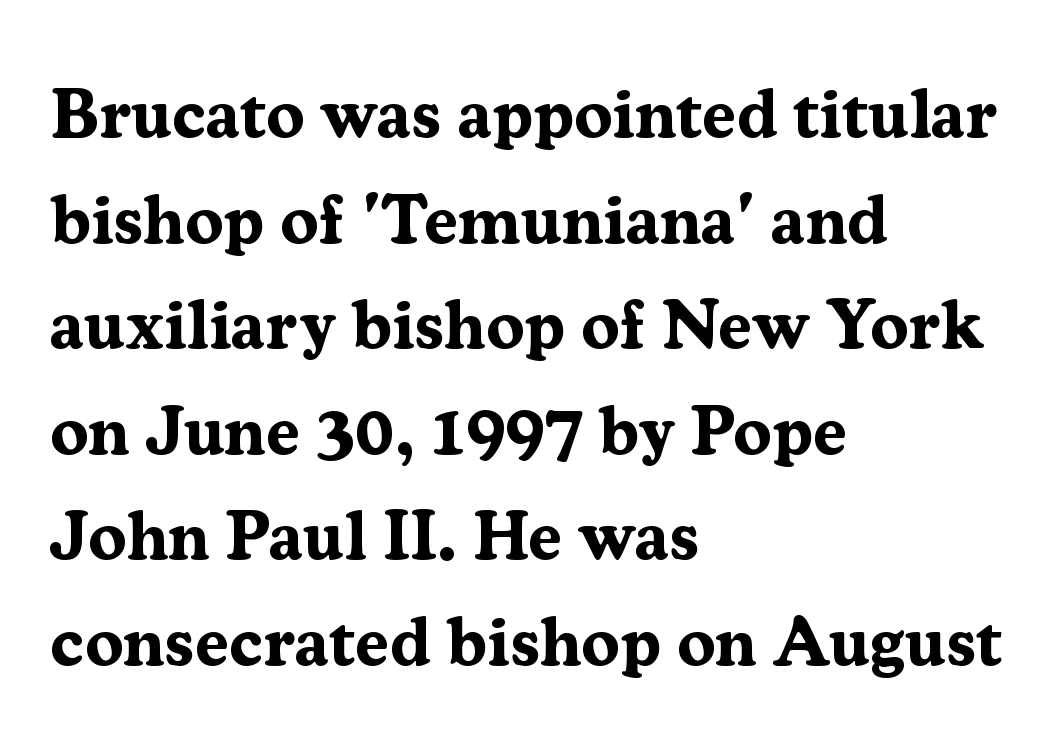
Each row of text sits above clean, open space. A typesetter would label this face a serif. Posture: upright roman. Summary of vertical rhythm: regular, with standard interline spacing. Tracking value appears to be zero — textbook default spacing.
